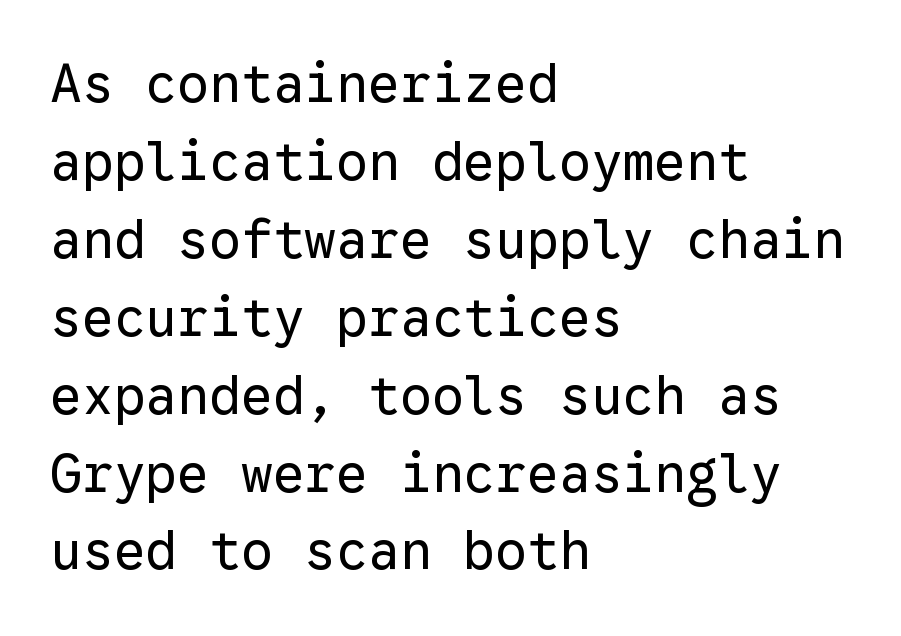
Q: Is the text bold? A: No.
Q: Is the text italic (slanted)? A: No, it is upright.
Q: Is the typeface a serif or a sans-serif typeface? A: Sans-serif.
Q: Is the text underlined? A: No.
Q: How is the paragraph aligned? A: Left-aligned.
Q: Is the spacing between letters normal or unusually wide? A: Normal.
Q: Is the spacing between lines tight, normal or loose? A: Normal.
Q: Width (condensed, normal, or wide)? A: Normal.
Q: Stroke contrast? A: Low.
Q: x-height? A: Medium.
Q: Monospaced? A: Yes.
